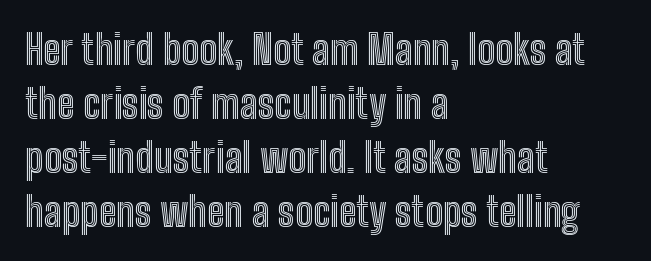
Q: Is the text italic (slanted)? A: No, it is upright.
Q: Is the text underlined? A: No.
Q: How is the paragraph aligned? A: Left-aligned.
Q: Is the spacing between letters normal or unusually wide? A: Normal.
Q: Is the spacing between lines tight, normal or loose? A: Normal.
Q: Width (condensed, normal, or wide)? A: Condensed.
Q: x-height? A: Medium.
Q: Monospaced? A: No.
